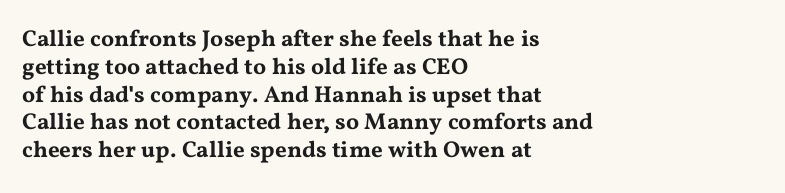
The image shows 23 px text type, upright; set left-aligned, line spacing 1.21x, normal letter spacing, not underlined.
